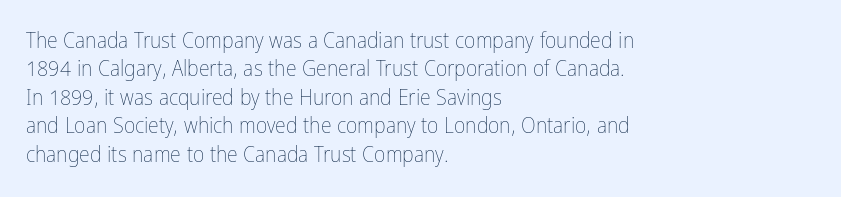
Rule under the text: the space is simply empty. Honestly, the letter spacing is just normal — you wouldn't notice it. The font's upright variant was chosen for this text. The strokes are not fattened; the text isn't bold. Layout note: lines flush left. The designer left line spacing at the default.
